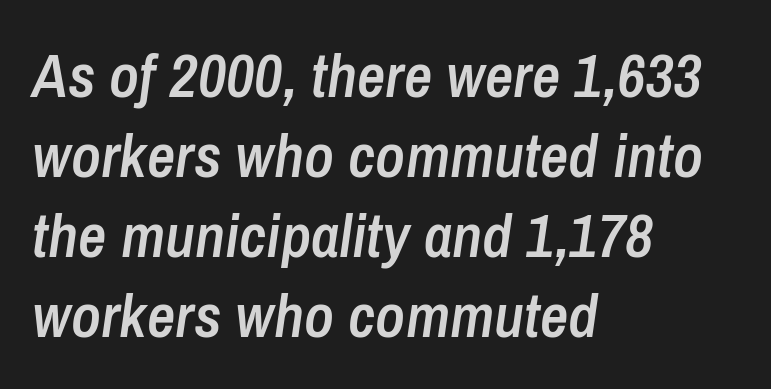
{"italic": "yes", "lean": "right", "slant_degrees": 8, "bold": "semi", "weight": "semibold", "width": "condensed", "stroke_contrast": "low", "x_height": "medium", "monospaced": "no", "underline": "no", "align": "left", "line_spacing": "normal", "line_spacing_ratio": 1.29, "letter_spacing": "normal", "letter_spacing_em": 0.0, "glyph_px": 62}
